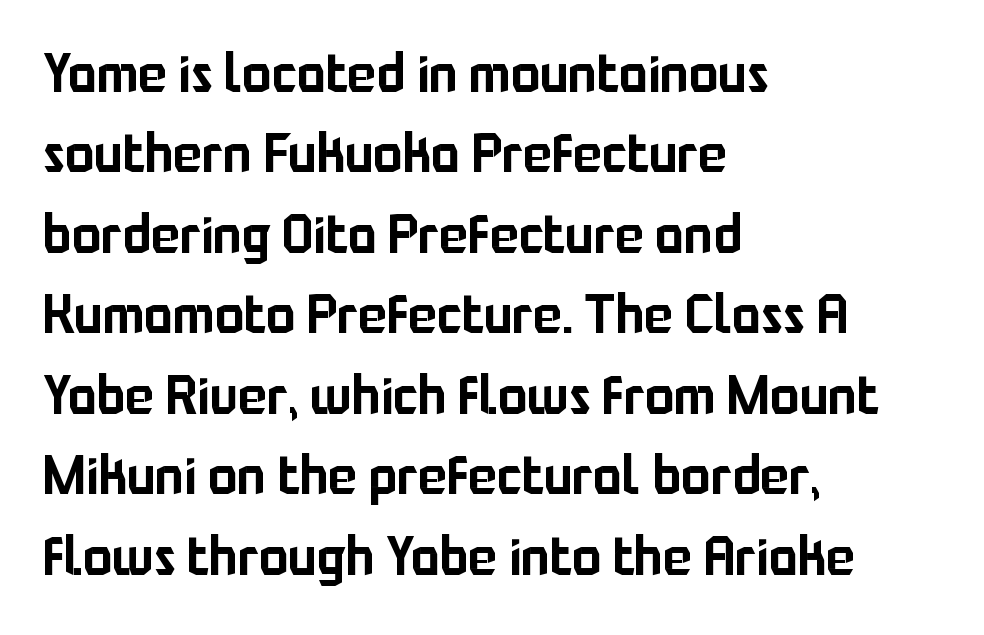
Q: Is the text italic (slanted)? A: No, it is upright.
Q: Is the typeface a serif or a sans-serif typeface? A: Sans-serif.
Q: Is the text underlined? A: No.
Q: How is the paragraph aligned? A: Left-aligned.
Q: Is the spacing between letters normal or unusually wide? A: Normal.
Q: Is the spacing between lines tight, normal or loose? A: Normal.
Q: Width (condensed, normal, or wide)? A: Normal.
Q: Stroke contrast? A: Low.
Q: x-height? A: Medium.
Q: Monospaced? A: No.
